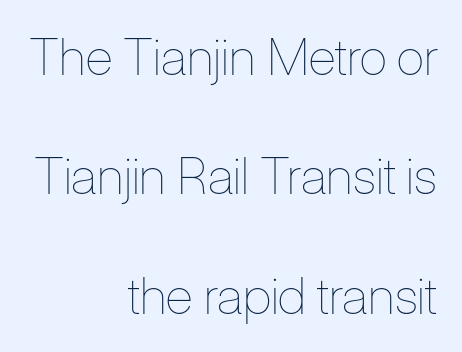
Here the designer chose a conventional face with non-uniform glyph widths. Notice how the stems are strictly vertical — no italics here. The font sits on the lighter half of the weight spectrum, regular included. Short note: letters normally spaced.
